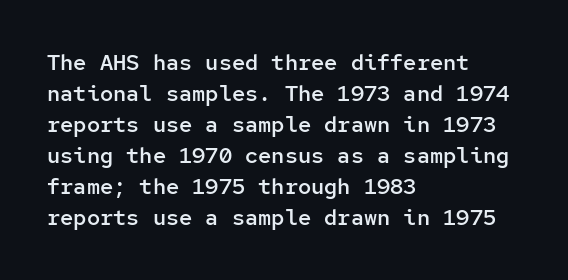
{"italic": "no", "bold": "semi", "underline": "no", "align": "left", "line_spacing": "normal", "line_spacing_ratio": 1.41, "letter_spacing": "normal", "letter_spacing_em": 0.0, "glyph_px": 22}
